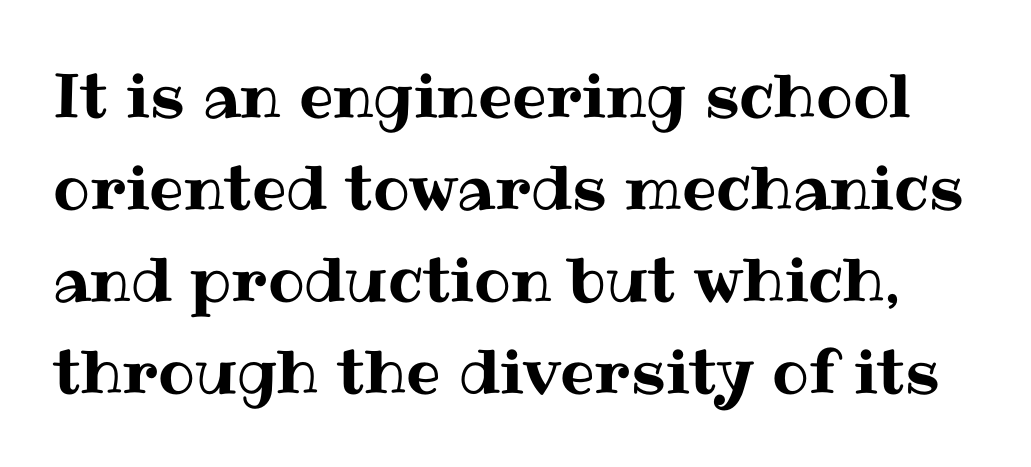
Ascenders rise straight up at ninety degrees. Descenders are the only things crossing below the line. How are the letters spaced? Ordinarily, with no added tracking. The letters advance in unequal steps, a hallmark of proportional type. Successive baselines arrive at the customary interval.
